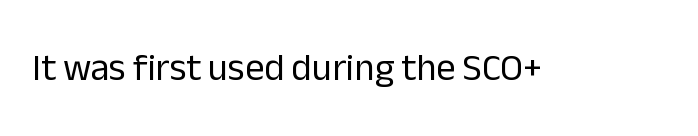
Q: Is the text bold? A: No.
Q: Is the text italic (slanted)? A: No, it is upright.
Q: Is the typeface a serif or a sans-serif typeface? A: Sans-serif.
Q: Is the text underlined? A: No.
Q: Is the spacing between letters normal or unusually wide? A: Normal.
Q: Width (condensed, normal, or wide)? A: Normal.
Q: Stroke contrast? A: Low.
Q: x-height? A: Medium.
Q: Monospaced? A: No.
